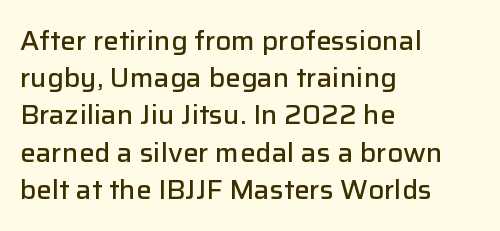
The image shows 26 px text type, upright; set left-aligned, normal line spacing (1.43x), normal letter spacing, not underlined.
